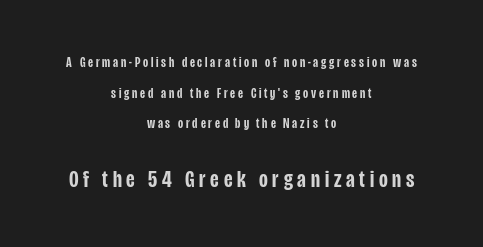
Rows of type keep a wide berth in the vertical direction. This is roman type, the default non-slanted kind. Alignment: centered. This rendering features lettering with no underline. This sample uses expanded letter spacing, leaving extra air between glyphs.
